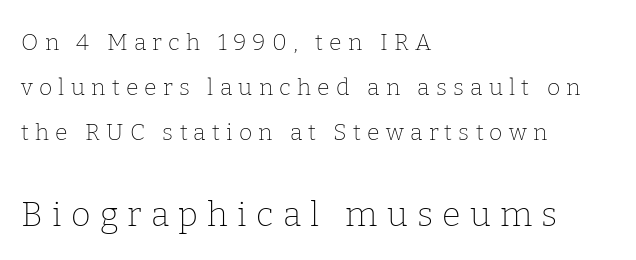
{"serif": "yes", "italic": "no", "bold": "no", "weight": "thin", "width": "normal", "stroke_contrast": "low", "x_height": "medium", "monospaced": "no", "underline": "no", "align": "left", "line_spacing": "loose", "line_spacing_ratio": 1.95, "letter_spacing": "wide", "letter_spacing_em": 0.27, "larger_block": "second", "size_ratio": 1.48, "glyph_px": 34}
